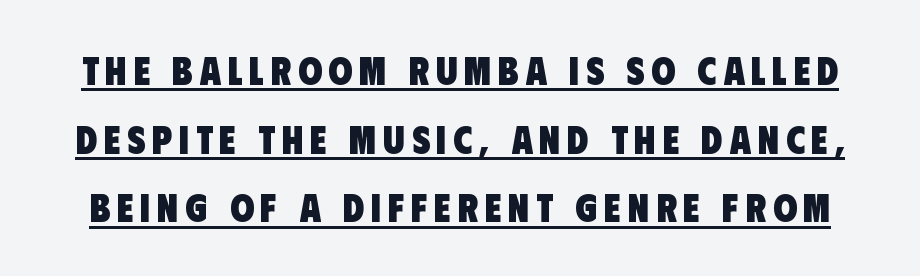
Q: Is the text bold? A: Yes.
Q: Is the typeface a serif or a sans-serif typeface? A: Sans-serif.
Q: Is the text underlined? A: Yes.
Q: Width (condensed, normal, or wide)? A: Condensed.
Q: Stroke contrast? A: Low.
Q: x-height? A: Large.
Q: Monospaced? A: No.
